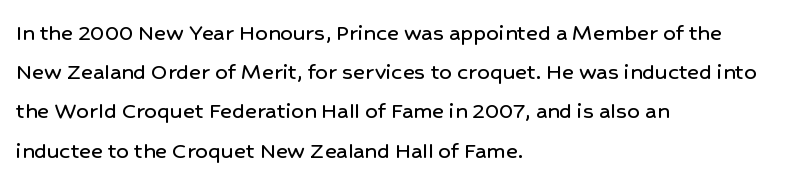
The image shows 25 px text type, upright; set left-aligned, normal line spacing (1.57x), normal letter spacing, not underlined.
